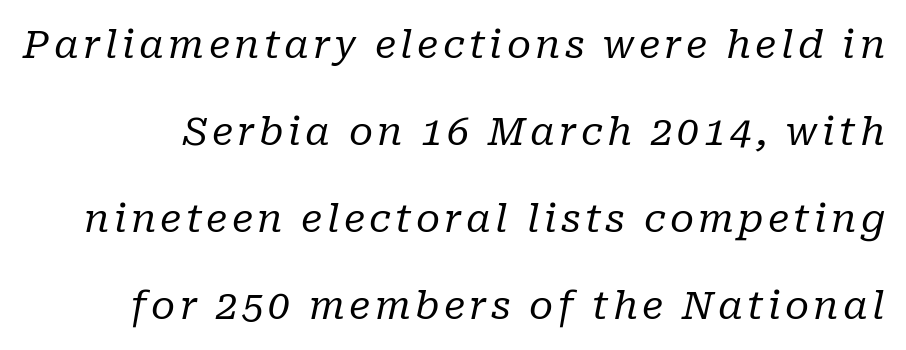
Varying glyph widths throughout — classic text-font behaviour. You can tell it's italic because the verticals aren't actually vertical. Descender tails drop into unmarked territory. A great deal of white space separates one row of letters from the next. Old-style or modern, the face here clearly has serifs. Weight: regular or lighter.
